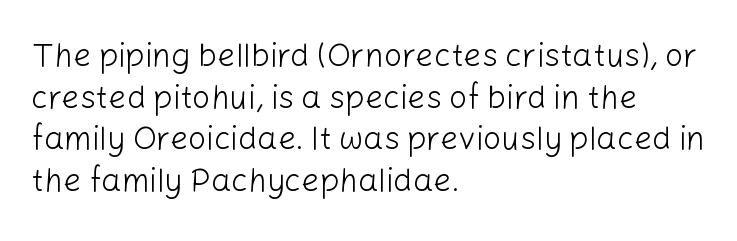
Q: Is the text bold? A: No.
Q: Is the text italic (slanted)? A: No, it is upright.
Q: Is the typeface a serif or a sans-serif typeface? A: Sans-serif.
Q: Is the text underlined? A: No.
Q: How is the paragraph aligned? A: Left-aligned.
Q: Is the spacing between letters normal or unusually wide? A: Normal.
Q: Is the spacing between lines tight, normal or loose? A: Normal.
Q: Width (condensed, normal, or wide)? A: Normal.
Q: Stroke contrast? A: Low.
Q: x-height? A: Medium.
Q: Monospaced? A: No.
